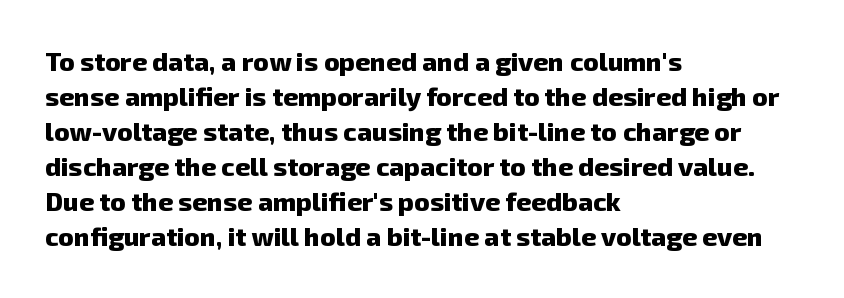
{"bold": "yes", "underline": "no", "align": "left", "line_spacing": "normal", "line_spacing_ratio": 1.35, "letter_spacing": "normal", "letter_spacing_em": 0.0, "glyph_px": 26}
